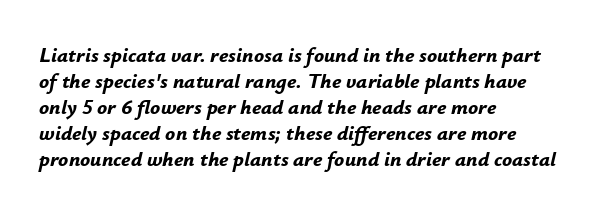
{"italic": "yes", "lean": "right", "slant_degrees": 12, "bold": "yes", "underline": "no", "align": "left", "line_spacing_ratio": 1.24, "letter_spacing": "normal", "letter_spacing_em": 0.0, "glyph_px": 21}
